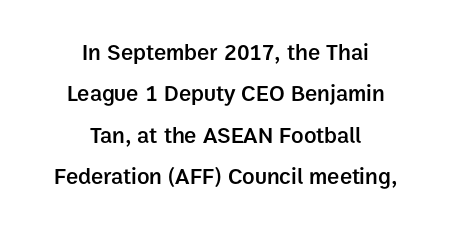
{"italic": "no", "bold": "semi", "underline": "no", "align": "center", "line_spacing_ratio": 1.8, "letter_spacing": "normal", "letter_spacing_em": 0.0, "glyph_px": 23}
